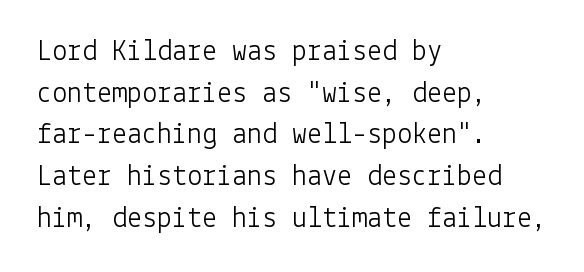
The paragraph has a hard left edge and a soft right edge. The letters stand straight up with perfectly vertical stems. Nothing heavy about these letters — not bold at all. Examine the stroke ends and you'll find no serifs. Glance below the letters and you will spot only blank space. Does the leading feel generous? No, just average.
